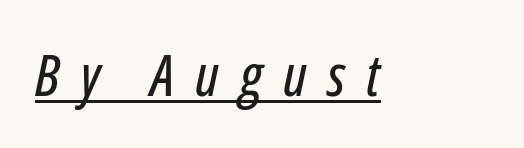
{"italic": "yes", "lean": "right", "slant_degrees": 12, "width": "condensed", "stroke_contrast": "low", "x_height": "medium", "monospaced": "no", "underline": "yes", "letter_spacing": "wide", "letter_spacing_em": 0.36, "glyph_px": 57}
